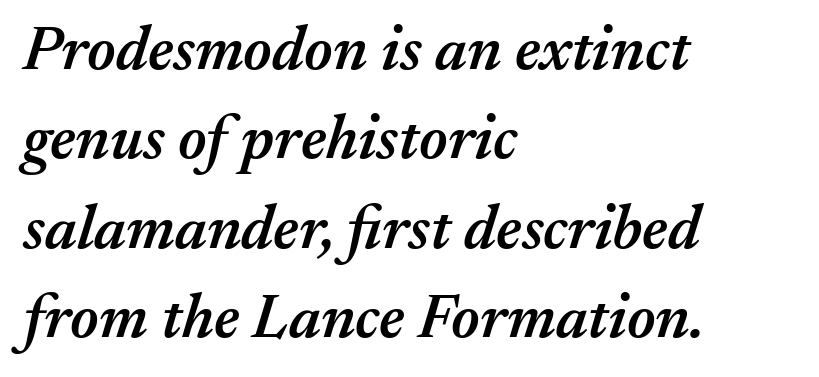
The image shows 62 px semibold type, italic (leaning right); set left-aligned, normal line spacing (1.44x), normal letter spacing, not underlined; medium stroke contrast and a medium x-height.
